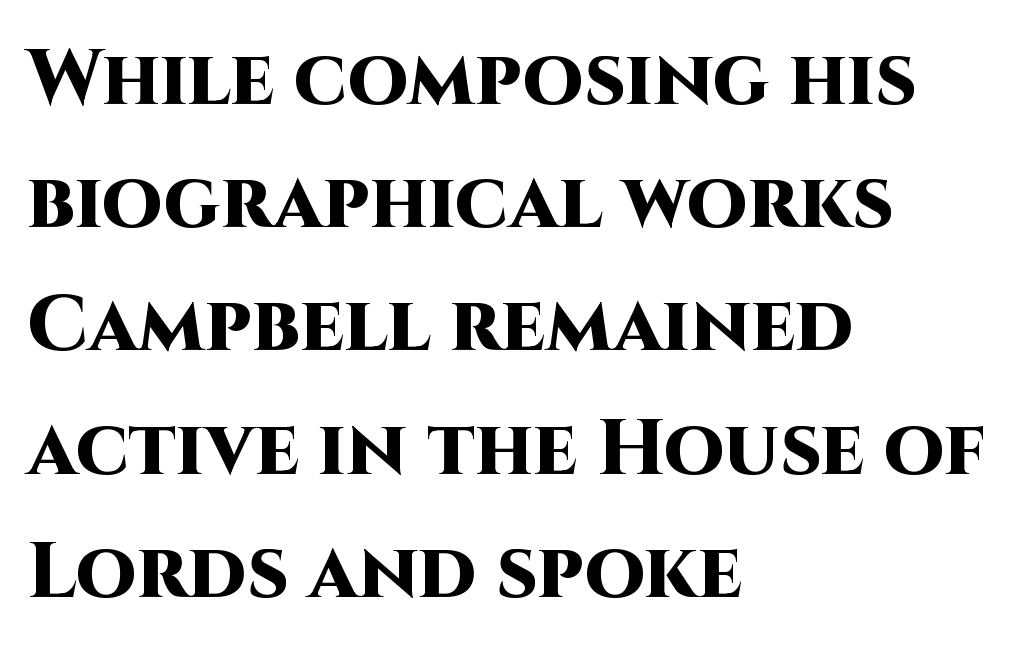
The lines are quadded left. The rendering uses natural spacing where letterforms have individual widths. The characters display no serif detailing; their extremities are plain. Is there any slant? The stems are plumb.
